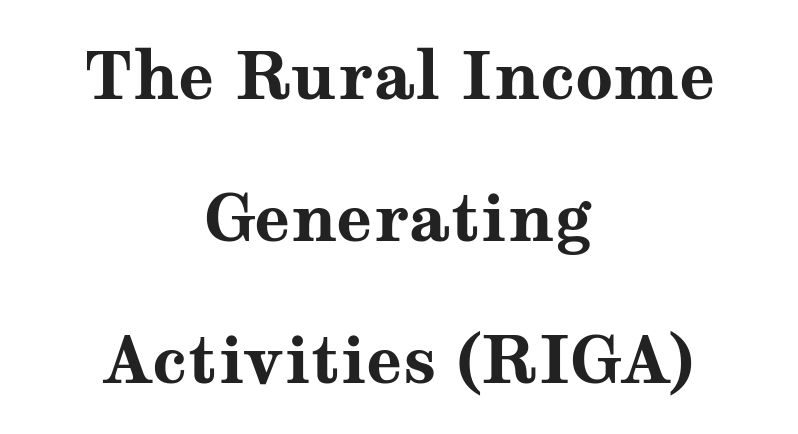
The image shows 66 px bold, wide serif type, upright; set centered, loose line spacing (2.15x), normal letter spacing, not underlined; medium stroke contrast and a medium x-height.
